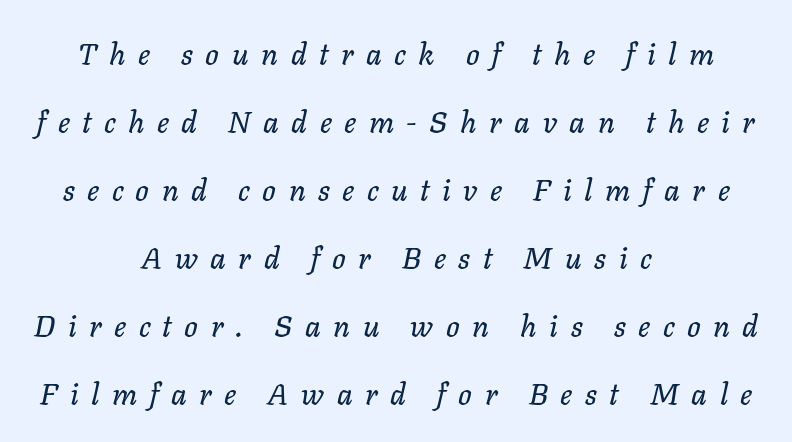
The image shows 30 px text type, italic (leaning right); set centered, loose line spacing (2.27x), unusually wide letter spacing (+0.42 em), not underlined; low stroke contrast and a medium x-height.
